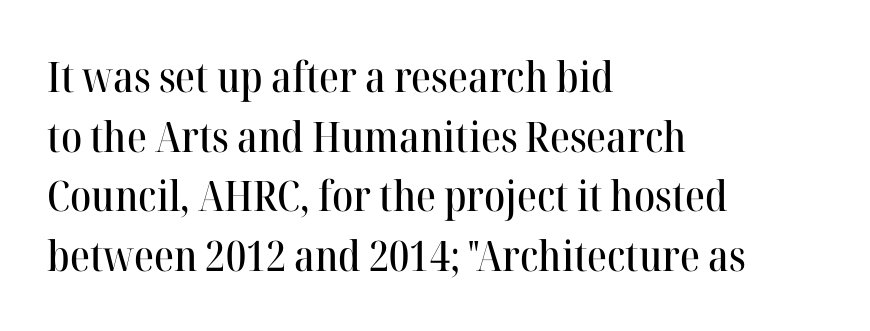
The image shows 42 px serif type, upright; set left-aligned, normal line spacing (1.42x), normal letter spacing, not underlined; high stroke contrast and a medium x-height.
